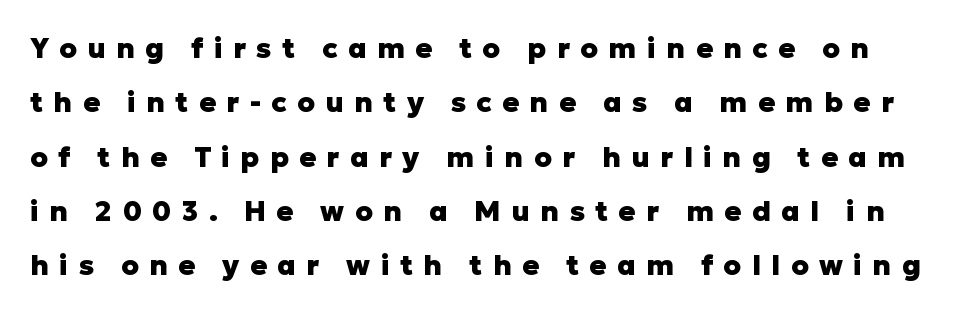
{"serif": "no", "italic": "no", "bold": "yes", "weight": "heavy", "width": "normal", "stroke_contrast": "low", "x_height": "medium", "monospaced": "no", "underline": "no", "line_spacing": "loose", "line_spacing_ratio": 1.94, "letter_spacing": "wide", "letter_spacing_em": 0.37, "glyph_px": 28}
